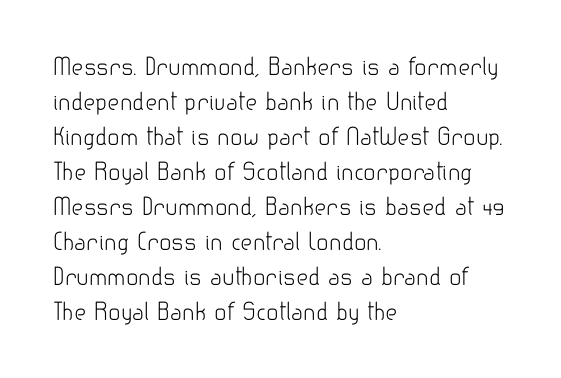
Q: Is the text bold? A: No.
Q: Is the text italic (slanted)? A: No, it is upright.
Q: Is the text underlined? A: No.
Q: How is the paragraph aligned? A: Left-aligned.
Q: Is the spacing between letters normal or unusually wide? A: Normal.
Q: Is the spacing between lines tight, normal or loose? A: Normal.
